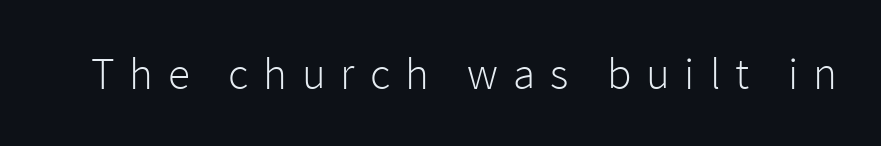
{"serif": "no", "italic": "no", "bold": "no", "weight": "light", "width": "normal", "stroke_contrast": "low", "x_height": "medium", "monospaced": "no", "underline": "no", "letter_spacing": "wide", "letter_spacing_em": 0.33, "glyph_px": 45}
